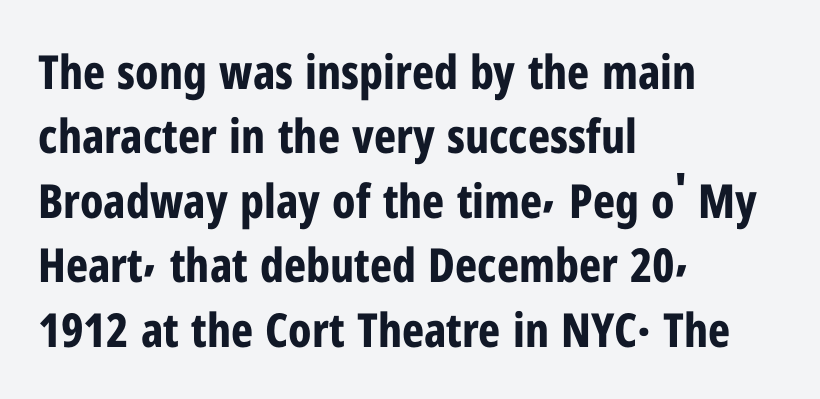
Students, this is bold: see how much ink each stroke carries. Quick note: interline space is typical. Glyph-to-glyph distance matches everyday printed text. Short and long lines alike share a common starting point at left. Observe the absence of serifs on each vertical stroke in this sample.
